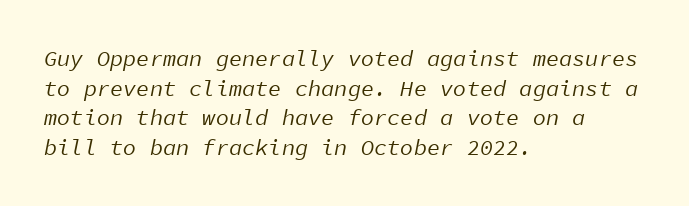
The image shows 22 px text type, italic (leaning right); set left-aligned, normal line spacing (1.35x), normal letter spacing, not underlined.
